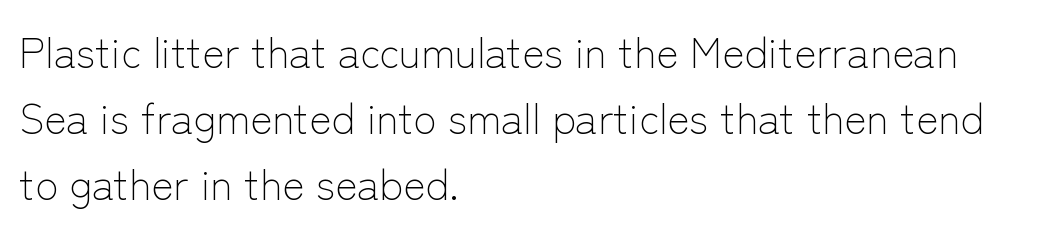
{"serif": "no", "italic": "no", "bold": "no", "weight": "light", "width": "normal", "stroke_contrast": "low", "x_height": "medium", "monospaced": "no", "underline": "no", "align": "left", "line_spacing": "normal", "line_spacing_ratio": 1.57, "letter_spacing": "normal", "letter_spacing_em": 0.0, "glyph_px": 42}
